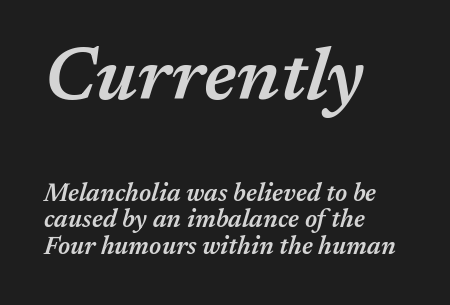
Q: Is the text bold? A: Semi-bold.
Q: Is the text italic (slanted)? A: Yes, it leans right by about 17 degrees.
Q: Is the text underlined? A: No.
Q: How is the paragraph aligned? A: Left-aligned.
Q: Is the spacing between letters normal or unusually wide? A: Normal.
Q: Is the spacing between lines tight, normal or loose? A: Tight.
Q: Which block of text is set in a larger size, the first (top) or the second (bottom)? A: The first (top) one.
Q: Width (condensed, normal, or wide)? A: Normal.
Q: Stroke contrast? A: Medium.
Q: x-height? A: Medium.
Q: Monospaced? A: No.
